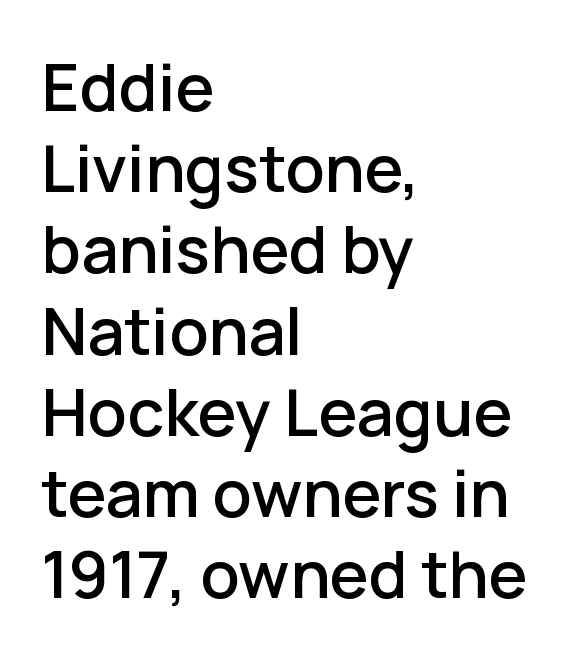
A typesetter would call this leading conventional body-copy spacing. Do the characters align in a grid? No, the font is proportional. Horizontally, the lines are justified to the leading edge only. Tracking value appears to be zero — textbook default spacing.
